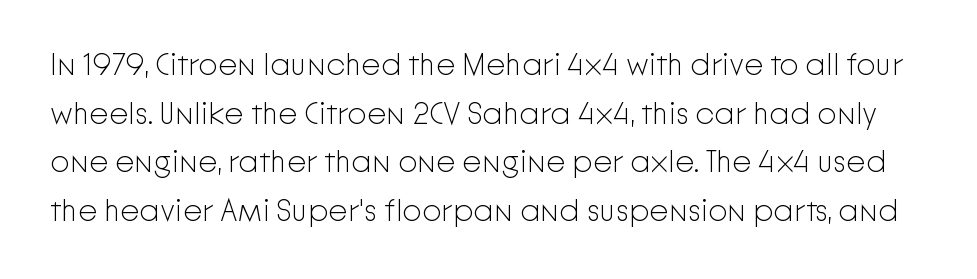
Character widths vary here, with narrow letters taking less room than wide ones. Regarding serifs, this sample does without them. No heavy texture on the line: the type isn't bold. The gaps between neighbouring characters are ordinary and unremarkable. The vertical gap from one line to the next is medium. Anything drawn beneath the words? Only blank space.
